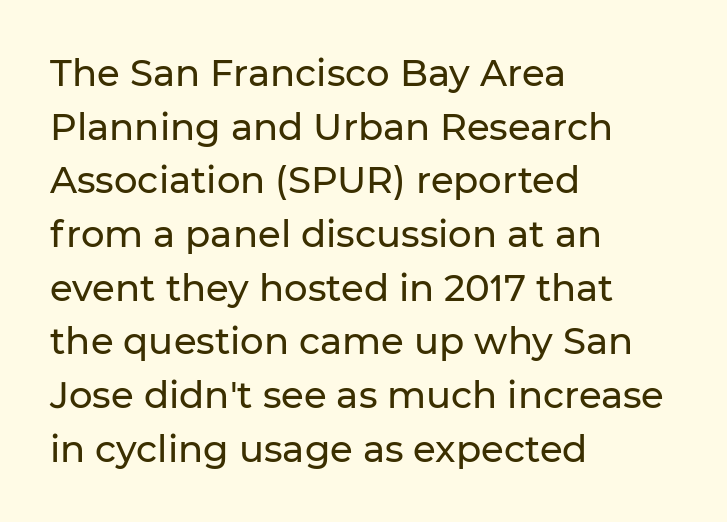
{"serif": "no", "italic": "no", "width": "normal", "stroke_contrast": "low", "x_height": "medium", "monospaced": "no", "underline": "no", "align": "left", "line_spacing": "normal", "line_spacing_ratio": 1.45, "letter_spacing": "normal", "letter_spacing_em": 0.0, "glyph_px": 37}
